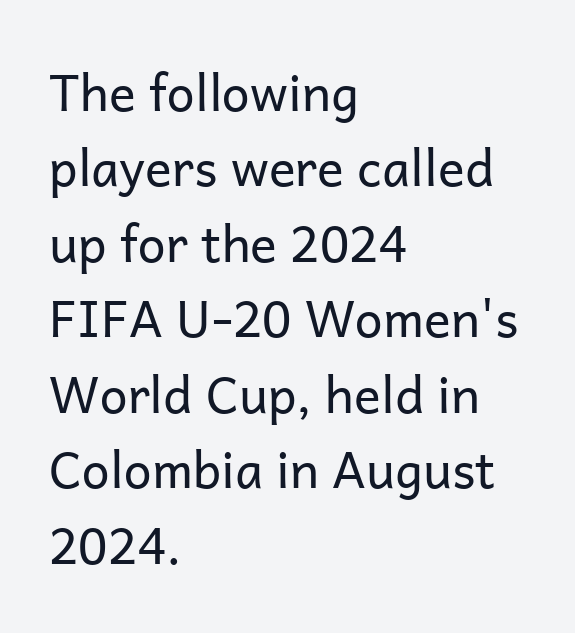
The image shows 50 px regular-weight sans-serif type, upright; set left-aligned, normal line spacing (1.51x), normal letter spacing, not underlined; low stroke contrast and a medium x-height.
